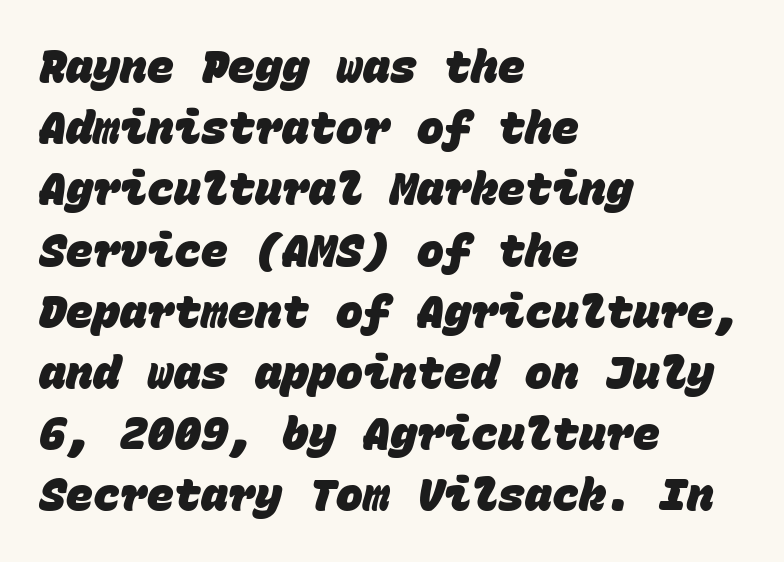
{"serif": "no", "bold": "yes", "weight": "heavy", "width": "normal", "stroke_contrast": "low", "x_height": "large", "monospaced": "yes", "underline": "no", "align": "left", "line_spacing": "normal", "line_spacing_ratio": 1.36, "letter_spacing": "normal", "letter_spacing_em": 0.0, "glyph_px": 45}
